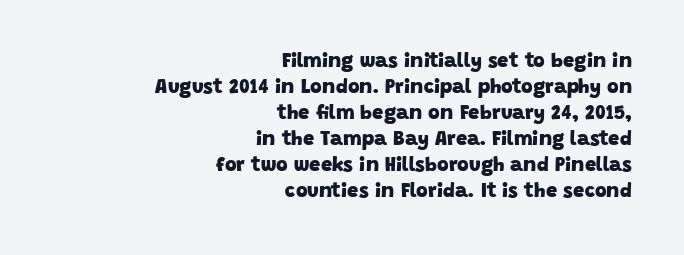
{"bold": "yes", "underline": "no", "align": "right", "line_spacing": "normal", "line_spacing_ratio": 1.3, "letter_spacing": "normal", "letter_spacing_em": 0.0, "glyph_px": 20}
